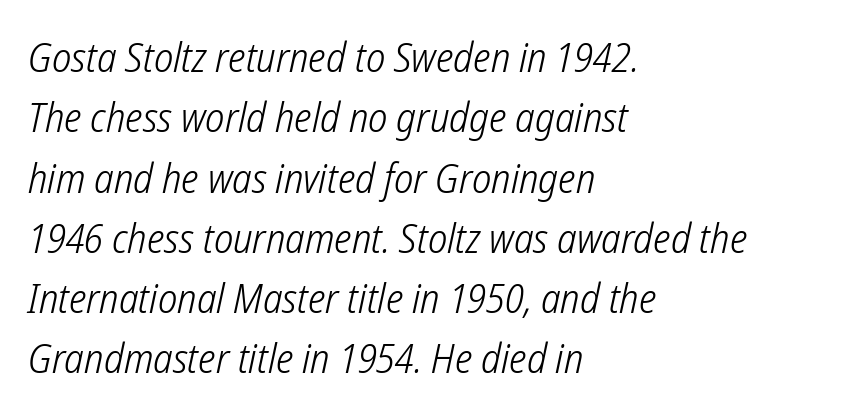
{"serif": "no", "bold": "no", "weight": "light", "width": "condensed", "stroke_contrast": "low", "x_height": "medium", "monospaced": "no", "underline": "no", "align": "left", "line_spacing": "normal", "line_spacing_ratio": 1.47, "letter_spacing": "normal", "letter_spacing_em": 0.0, "glyph_px": 41}
